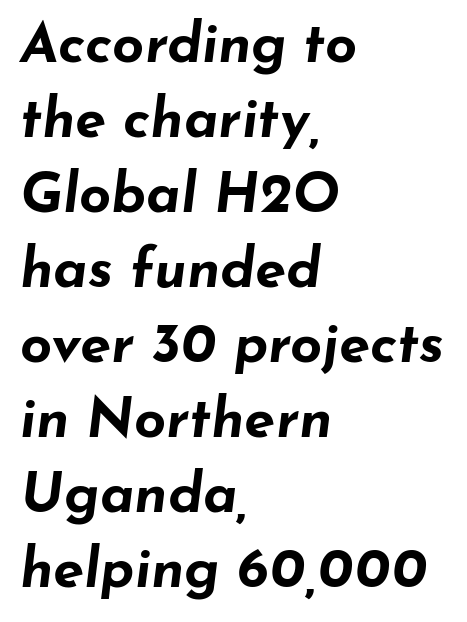
Q: Is the text bold? A: Yes.
Q: Is the text italic (slanted)? A: Yes, it leans right by about 7 degrees.
Q: Is the text underlined? A: No.
Q: How is the paragraph aligned? A: Left-aligned.
Q: Is the spacing between letters normal or unusually wide? A: Normal.
Q: Is the spacing between lines tight, normal or loose? A: Normal.
Q: Width (condensed, normal, or wide)? A: Wide.
Q: Stroke contrast? A: Low.
Q: x-height? A: Small.
Q: Monospaced? A: No.
